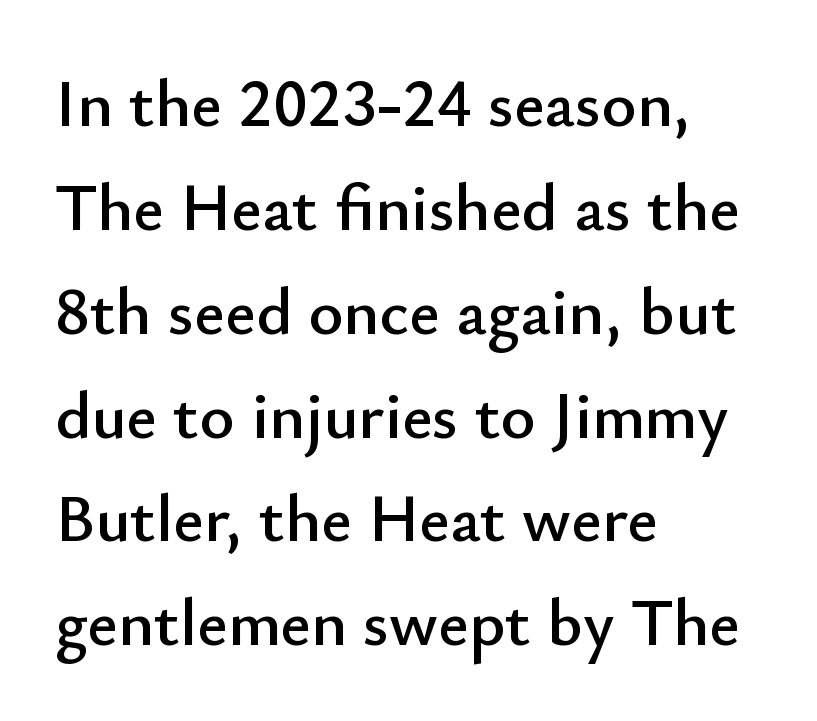
{"serif": "no", "italic": "no", "width": "normal", "stroke_contrast": "low", "x_height": "small", "monospaced": "no", "underline": "no", "align": "left", "line_spacing": "normal", "line_spacing_ratio": 1.55, "letter_spacing": "normal", "letter_spacing_em": 0.0, "glyph_px": 67}
